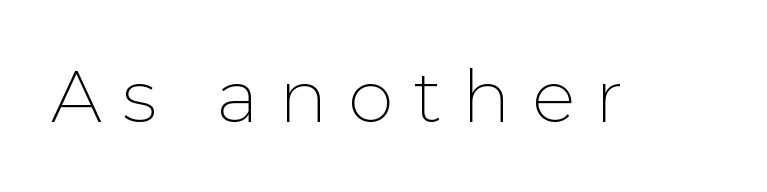
Q: Is the text bold? A: No.
Q: Is the text italic (slanted)? A: No, it is upright.
Q: Is the typeface a serif or a sans-serif typeface? A: Sans-serif.
Q: Is the text underlined? A: No.
Q: Is the spacing between letters normal or unusually wide? A: Unusually wide.
Q: Width (condensed, normal, or wide)? A: Normal.
Q: Stroke contrast? A: Low.
Q: x-height? A: Medium.
Q: Monospaced? A: No.
